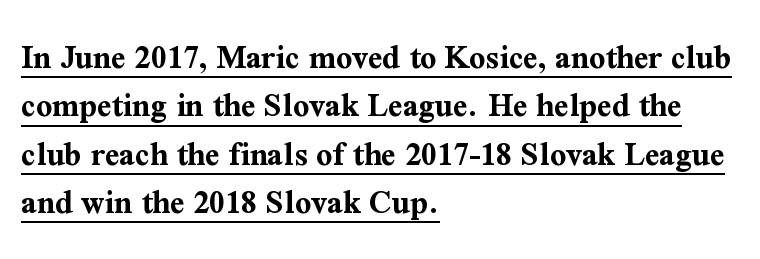
The image shows 35 px bold serif type, upright; set left-aligned, normal line spacing (1.38x), normal letter spacing, underlined; medium stroke contrast and a medium x-height.
